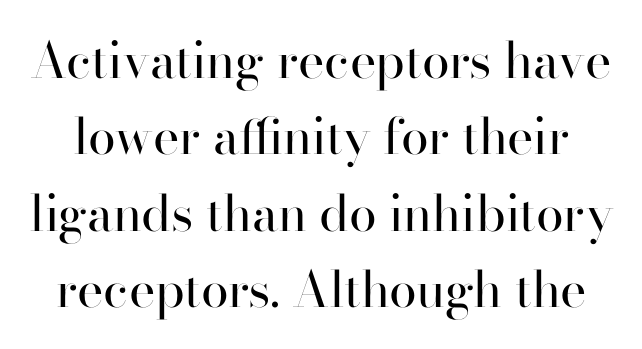
The image shows 50 px regular-weight serif type, upright; set normal line spacing (1.53x), normal letter spacing, not underlined; high stroke contrast and a small x-height.
